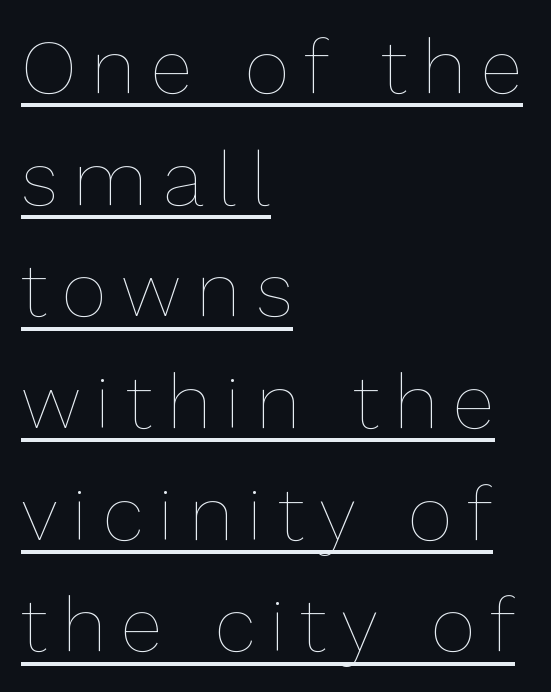
{"italic": "no", "bold": "no", "weight": "thin", "width": "normal", "stroke_contrast": "low", "x_height": "medium", "monospaced": "no", "underline": "yes", "align": "left", "line_spacing": "normal", "line_spacing_ratio": 1.45, "letter_spacing": "wide", "letter_spacing_em": 0.2, "glyph_px": 77}
